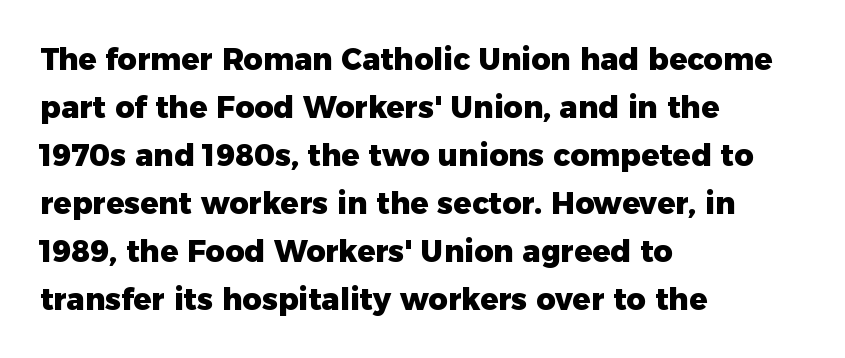
The image shows 30 px heavy sans-serif type, upright; set left-aligned, normal line spacing (1.6x), normal letter spacing, not underlined; low stroke contrast and a medium x-height.
